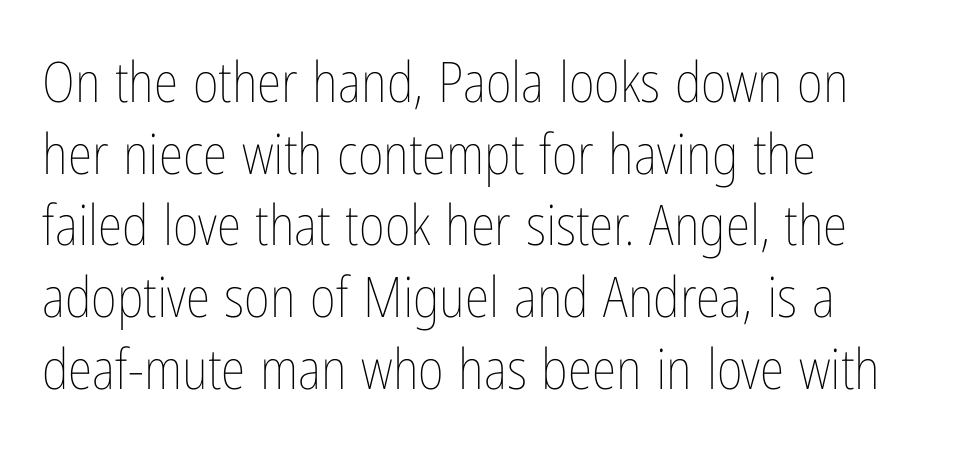
{"italic": "no", "bold": "no", "weight": "thin", "width": "condensed", "stroke_contrast": "low", "x_height": "medium", "monospaced": "no", "underline": "no", "align": "left", "line_spacing": "normal", "line_spacing_ratio": 1.28, "letter_spacing": "normal", "letter_spacing_em": 0.0, "glyph_px": 56}
